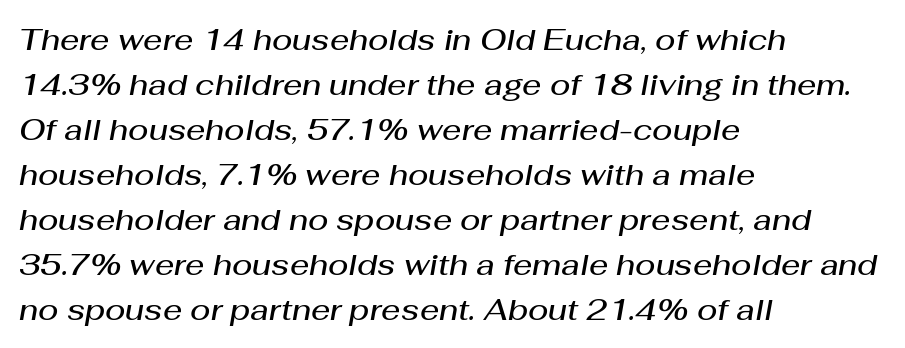
{"italic": "yes", "lean": "right", "slant_degrees": 10, "bold": "semi", "weight": "semibold", "width": "normal", "stroke_contrast": "medium", "x_height": "medium", "monospaced": "no", "underline": "no", "align": "left", "line_spacing": "normal", "line_spacing_ratio": 1.5, "letter_spacing": "normal", "letter_spacing_em": 0.0, "glyph_px": 30}
